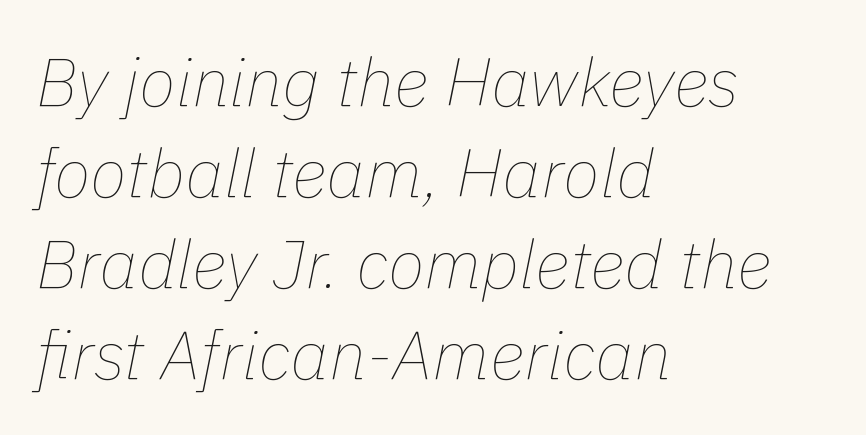
The image shows 68 px thin type, italic (leaning right); set left-aligned, normal line spacing (1.34x), normal letter spacing, not underlined; low stroke contrast and a medium x-height.
